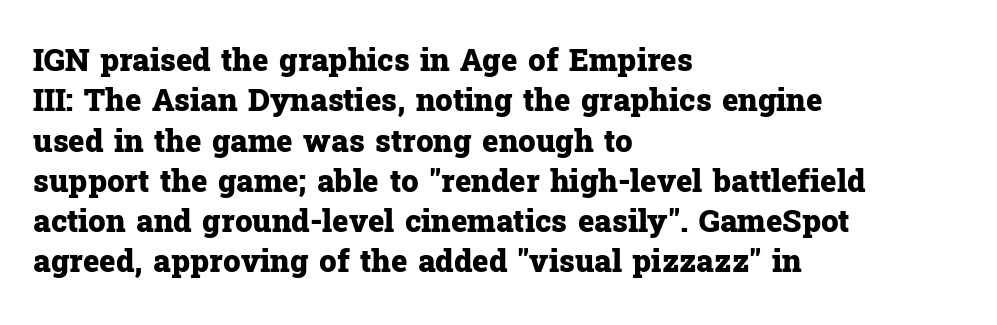
{"serif": "yes", "italic": "no", "bold": "yes", "weight": "heavy", "width": "normal", "stroke_contrast": "low", "x_height": "medium", "monospaced": "no", "underline": "no", "align": "left", "line_spacing": "normal", "line_spacing_ratio": 1.3, "letter_spacing": "normal", "letter_spacing_em": 0.0, "glyph_px": 31}
